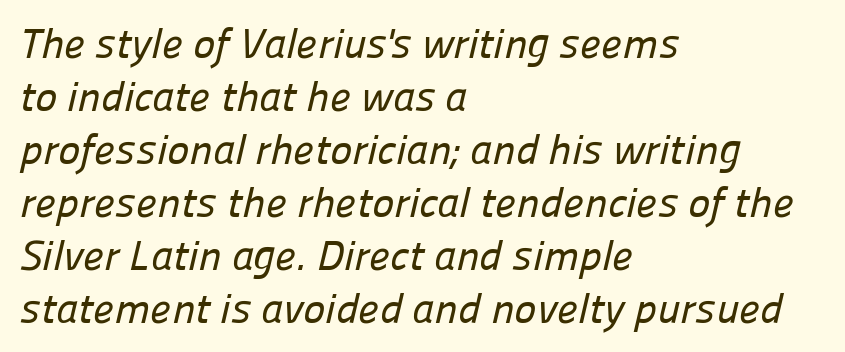
Look at the tracking — it's just the regular setting, nothing added. The text block is weighted toward the left margin, trailing off unevenly rightward. The passage shown is typed in a proportional face where columns would drift. Quick note: underline off.
